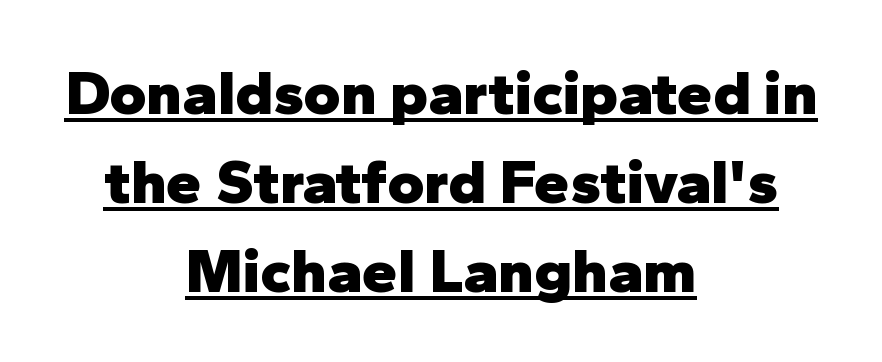
The letters advance in unequal steps, a hallmark of proportional type. The letters carry no serifs — their stems end cleanly without finishing strokes. Typographic density is high because the face is bold. The lines are quadded center. Each new line begins a customary step beneath the previous one.
